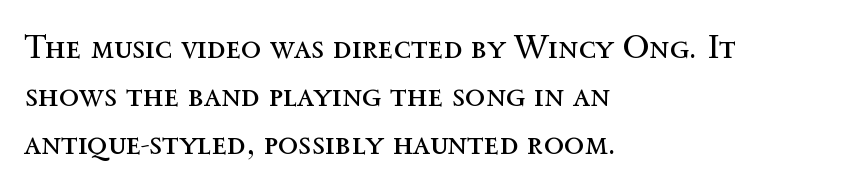
{"italic": "no", "bold": "no", "weight": "regular", "width": "normal", "x_height": "medium", "monospaced": "no", "underline": "no", "align": "left", "line_spacing": "normal", "line_spacing_ratio": 1.45, "letter_spacing": "normal", "letter_spacing_em": 0.0, "glyph_px": 33}
